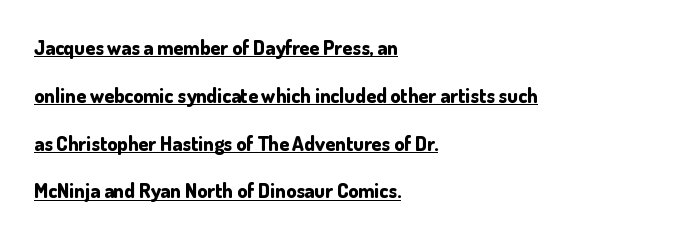
The compositor pushed each line to the left boundary. This is the regular roman posture of the typeface. Is the letter spacing exaggerated? No — it looks like the ordinary default. Does the leading feel generous? Absolutely, it's lavish. This sample carries an underscore along the baseline area.
